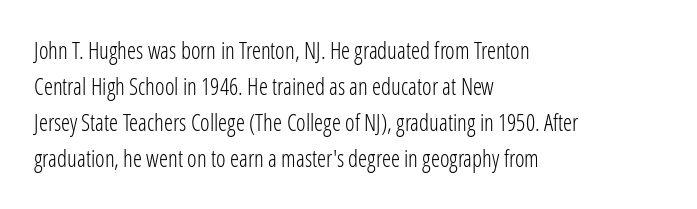
The image shows 23 px text type, upright; set left-aligned, normal line spacing (1.57x), normal letter spacing, not underlined.
